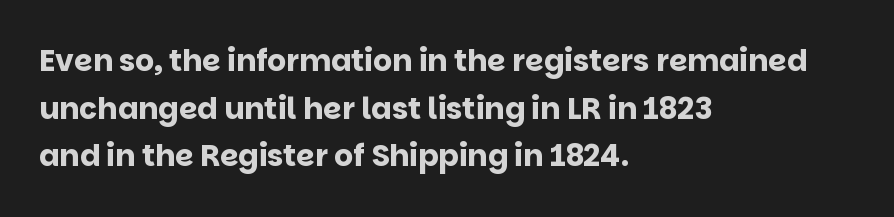
The image shows 30 px bold sans-serif type, upright; set left-aligned, normal line spacing (1.59x), normal letter spacing, not underlined; low stroke contrast and a large x-height.
